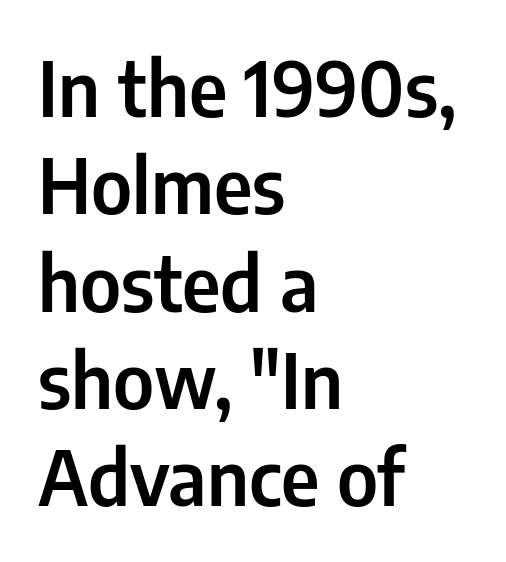
Honestly, there is no underline to notice here at all. Italic? Not at all — the glyphs are vertical. To sum up the face: it is a sans, with no serifs. The paragraph has a hard left edge and a soft right edge.
